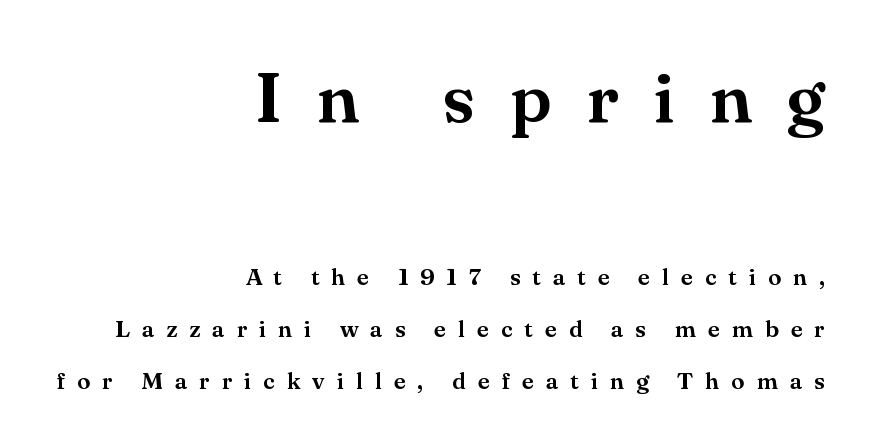
Q: Is the text italic (slanted)? A: No, it is upright.
Q: Is the typeface a serif or a sans-serif typeface? A: Serif.
Q: Is the text underlined? A: No.
Q: How is the paragraph aligned? A: Right-aligned.
Q: Is the spacing between letters normal or unusually wide? A: Unusually wide.
Q: Is the spacing between lines tight, normal or loose? A: Loose.
Q: Which block of text is set in a larger size, the first (top) or the second (bottom)? A: The first (top) one.
Q: Width (condensed, normal, or wide)? A: Normal.
Q: Stroke contrast? A: Medium.
Q: x-height? A: Small.
Q: Monospaced? A: No.
